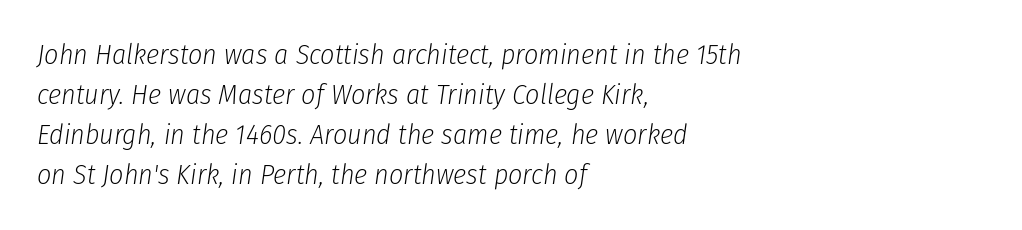
The image shows 28 px light, condensed type, italic (leaning right); set left-aligned, normal line spacing (1.43x), normal letter spacing, not underlined; low stroke contrast and a medium x-height.
